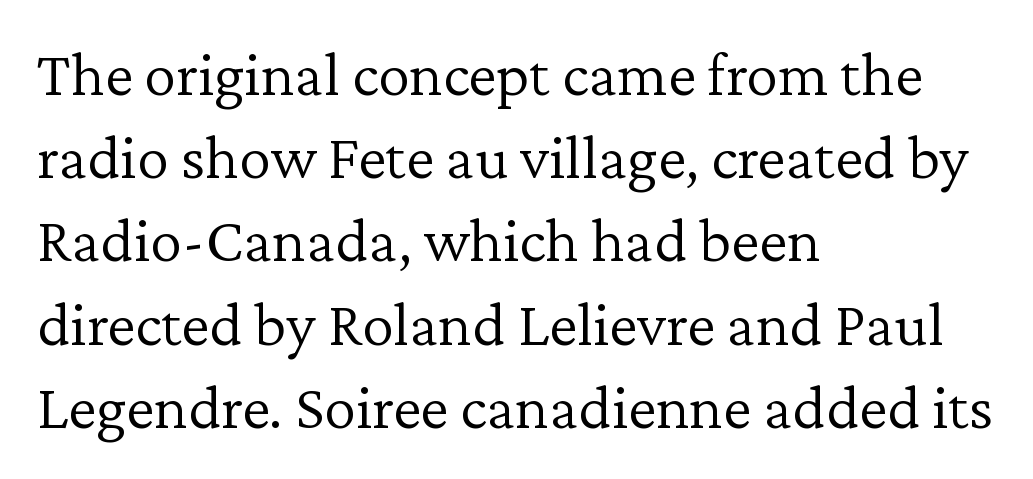
{"serif": "yes", "italic": "no", "bold": "no", "weight": "light", "width": "normal", "stroke_contrast": "low", "x_height": "medium", "monospaced": "no", "underline": "no", "align": "left", "line_spacing": "normal", "line_spacing_ratio": 1.3, "letter_spacing": "normal", "letter_spacing_em": 0.0, "glyph_px": 64}
